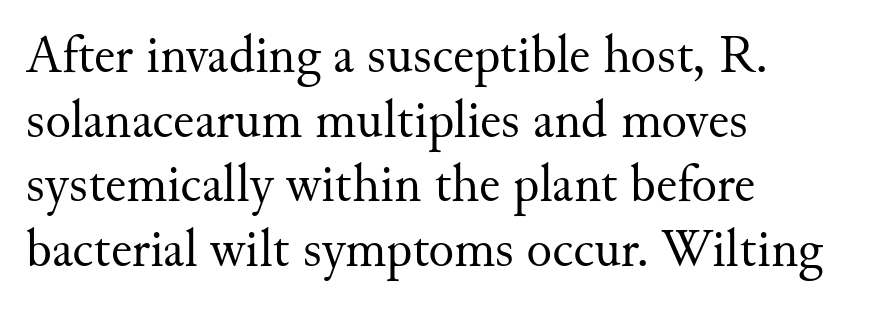
Q: Is the text bold? A: No.
Q: Is the text italic (slanted)? A: No, it is upright.
Q: Is the typeface a serif or a sans-serif typeface? A: Serif.
Q: Is the text underlined? A: No.
Q: How is the paragraph aligned? A: Left-aligned.
Q: Is the spacing between letters normal or unusually wide? A: Normal.
Q: Width (condensed, normal, or wide)? A: Normal.
Q: Stroke contrast? A: Medium.
Q: x-height? A: Small.
Q: Monospaced? A: No.
